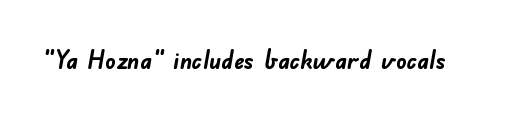
Set as a true bold cut, around the 700 mark. No word sits above an underline. Nothing unusual about the tracking: characters are spaced as the font intends.
